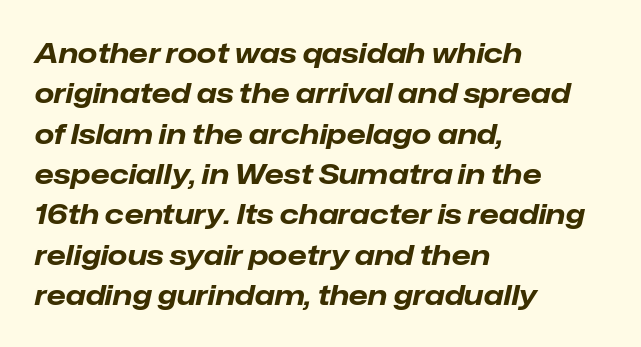
{"italic": "yes", "lean": "right", "slant_degrees": 12, "bold": "yes", "weight": "bold", "width": "normal", "stroke_contrast": "low", "x_height": "medium", "monospaced": "no", "underline": "no", "align": "left", "line_spacing": "normal", "line_spacing_ratio": 1.44, "letter_spacing": "normal", "letter_spacing_em": 0.0, "glyph_px": 28}
